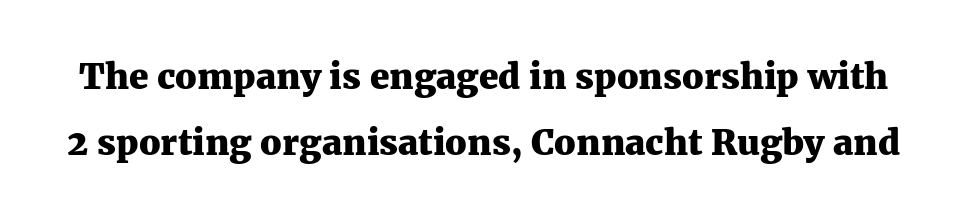
Q: Is the text bold? A: Yes.
Q: Is the text italic (slanted)? A: No, it is upright.
Q: Is the typeface a serif or a sans-serif typeface? A: Serif.
Q: Is the text underlined? A: No.
Q: Is the spacing between letters normal or unusually wide? A: Normal.
Q: Width (condensed, normal, or wide)? A: Normal.
Q: Stroke contrast? A: Medium.
Q: x-height? A: Medium.
Q: Monospaced? A: No.
